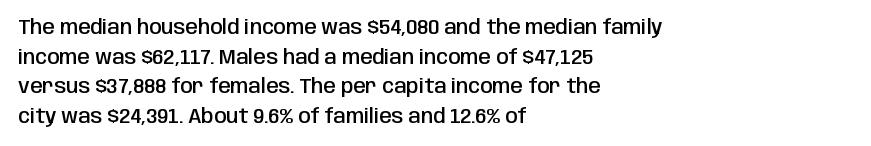
Q: Is the text bold? A: Semi-bold.
Q: Is the text italic (slanted)? A: No, it is upright.
Q: Is the text underlined? A: No.
Q: How is the paragraph aligned? A: Left-aligned.
Q: Is the spacing between letters normal or unusually wide? A: Normal.
Q: Is the spacing between lines tight, normal or loose? A: Normal.
